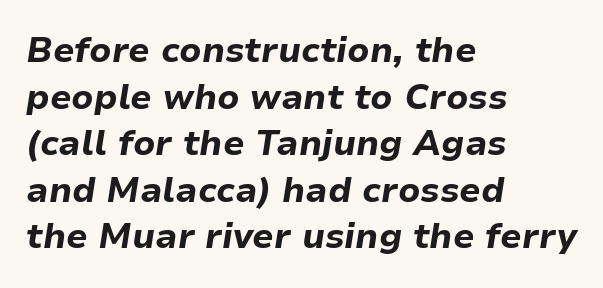
{"italic": "yes", "lean": "right", "slant_degrees": 9, "bold": "yes", "weight": "bold", "width": "normal", "stroke_contrast": "low", "x_height": "medium", "monospaced": "no", "underline": "no", "align": "left", "line_spacing": "normal", "line_spacing_ratio": 1.33, "letter_spacing": "normal", "letter_spacing_em": 0.0, "glyph_px": 35}
